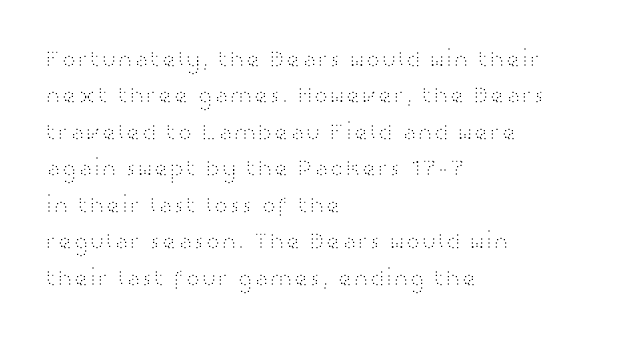
The foot of each line stays bare and open. These lines stack with their left ends in a neat column. Italic: no, the glyphs are upright roman. These lines sit exactly where default settings would place them.
